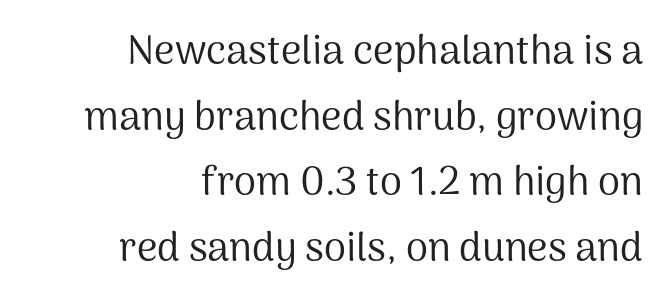
Q: Is the text bold? A: No.
Q: Is the text italic (slanted)? A: No, it is upright.
Q: Is the typeface a serif or a sans-serif typeface? A: Sans-serif.
Q: Is the text underlined? A: No.
Q: How is the paragraph aligned? A: Right-aligned.
Q: Is the spacing between letters normal or unusually wide? A: Normal.
Q: Is the spacing between lines tight, normal or loose? A: Normal.
Q: Width (condensed, normal, or wide)? A: Normal.
Q: Stroke contrast? A: Medium.
Q: x-height? A: Medium.
Q: Monospaced? A: No.
